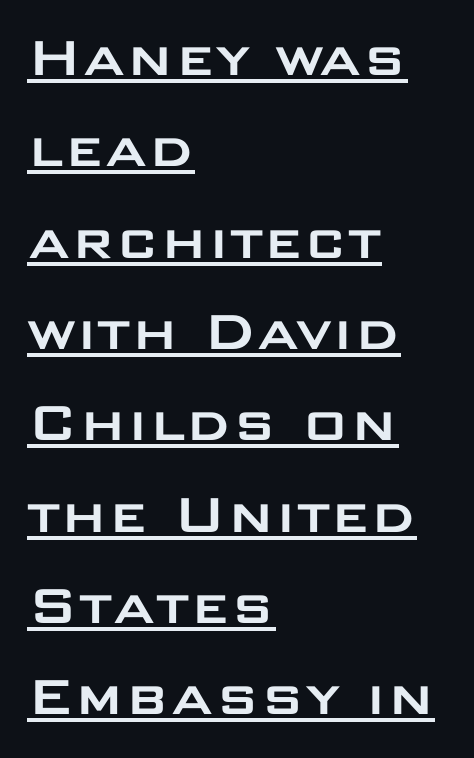
The image shows 63 px wide sans-serif type, upright; set left-aligned, normal line spacing (1.45x), normal letter spacing, underlined; low stroke contrast and a large x-height.
